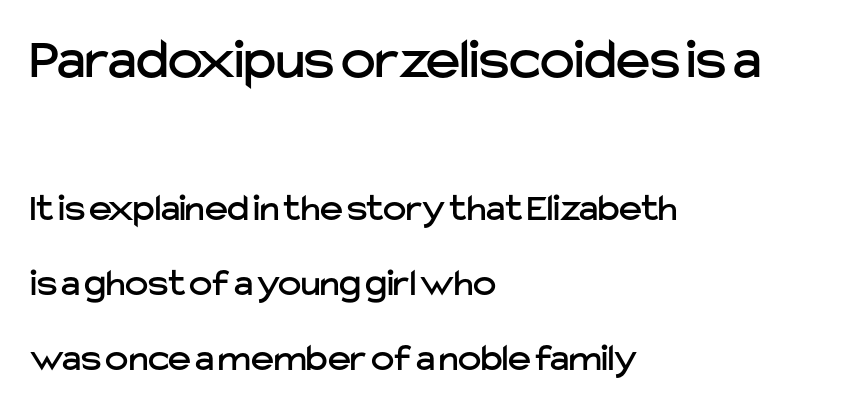
Q: Is the text italic (slanted)? A: No, it is upright.
Q: Is the typeface a serif or a sans-serif typeface? A: Sans-serif.
Q: Is the text underlined? A: No.
Q: How is the paragraph aligned? A: Left-aligned.
Q: Is the spacing between letters normal or unusually wide? A: Normal.
Q: Is the spacing between lines tight, normal or loose? A: Loose.
Q: Which block of text is set in a larger size, the first (top) or the second (bottom)? A: The first (top) one.
Q: Width (condensed, normal, or wide)? A: Normal.
Q: Stroke contrast? A: Low.
Q: x-height? A: Medium.
Q: Monospaced? A: No.
